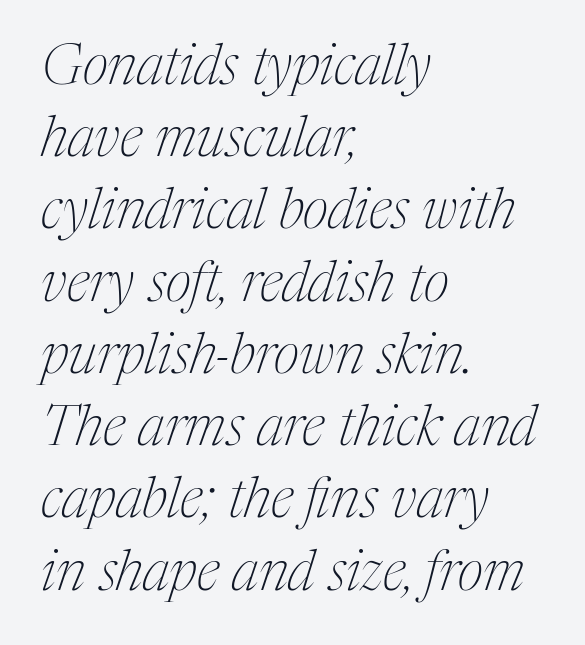
Q: Is the text bold? A: No.
Q: Is the text italic (slanted)? A: Yes, it leans right by about 17 degrees.
Q: Is the typeface a serif or a sans-serif typeface? A: Serif.
Q: Is the text underlined? A: No.
Q: How is the paragraph aligned? A: Left-aligned.
Q: Is the spacing between letters normal or unusually wide? A: Normal.
Q: Is the spacing between lines tight, normal or loose? A: Normal.
Q: Width (condensed, normal, or wide)? A: Condensed.
Q: Stroke contrast? A: Medium.
Q: x-height? A: Medium.
Q: Monospaced? A: No.
